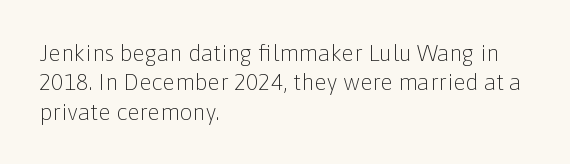
It's the straight-up-and-down kind of type. The face used here is rendered with its standard letterfit. The setting favours the left margin, as ordinary paragraphs usually do. This is not heavy type; no bold has been used. Interline gaps are of average width in this sample.
